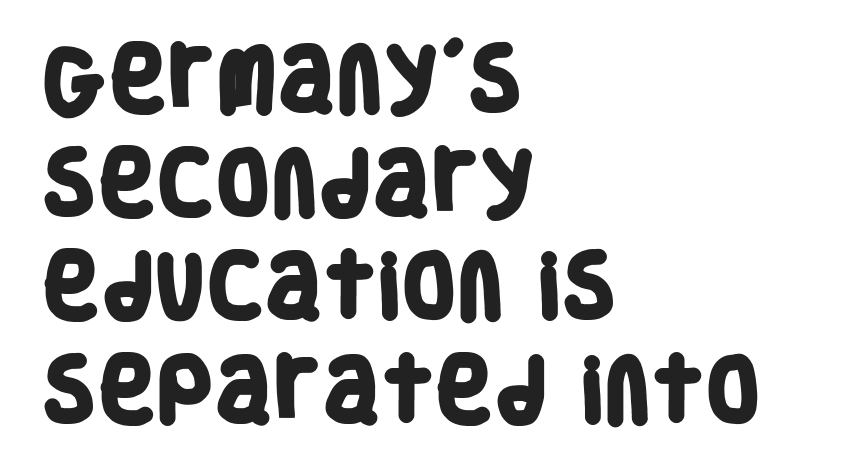
The image shows 71 px heavy, condensed sans-serif type; set left-aligned, normal line spacing (1.46x), normal letter spacing, not underlined; low stroke contrast and a large x-height.
